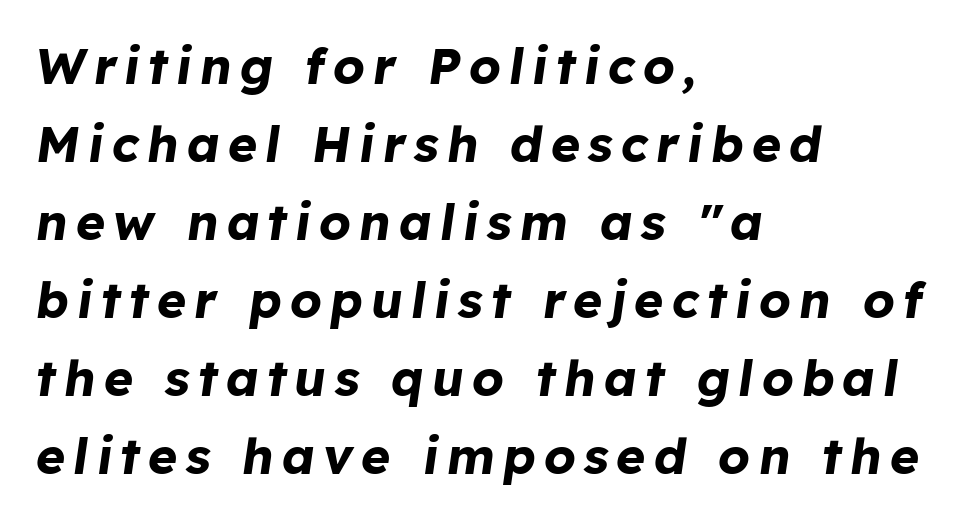
Q: Is the text bold? A: Yes.
Q: Is the text italic (slanted)? A: Yes, it leans right by about 8 degrees.
Q: Is the text underlined? A: No.
Q: How is the paragraph aligned? A: Left-aligned.
Q: Is the spacing between lines tight, normal or loose? A: Normal.
Q: Width (condensed, normal, or wide)? A: Normal.
Q: Stroke contrast? A: Low.
Q: x-height? A: Medium.
Q: Monospaced? A: No.
